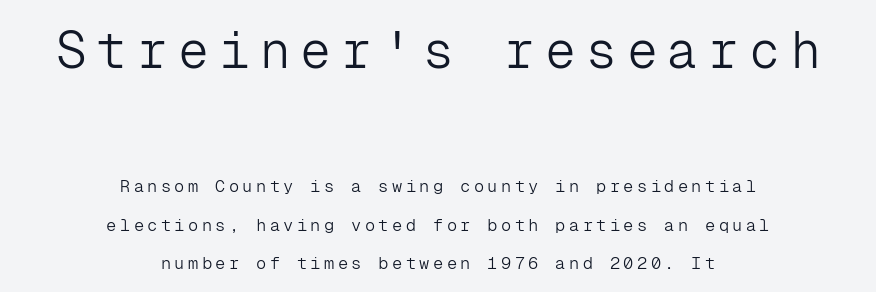
The passage shown is typed in a monospace face where columns stay perfectly aligned. The typesetter chose a symmetrical, centered arrangement here. Caption: upper text group enlarged, lower text group reduced. Does the type have serifs? No, each stem ends abruptly.
